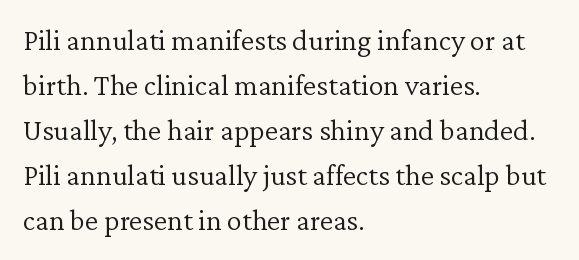
Q: Is the text bold? A: No.
Q: Is the text italic (slanted)? A: No, it is upright.
Q: Is the typeface a serif or a sans-serif typeface? A: Serif.
Q: Is the text underlined? A: No.
Q: How is the paragraph aligned? A: Left-aligned.
Q: Is the spacing between letters normal or unusually wide? A: Normal.
Q: Is the spacing between lines tight, normal or loose? A: Normal.
Q: Width (condensed, normal, or wide)? A: Normal.
Q: Stroke contrast? A: Low.
Q: x-height? A: Medium.
Q: Monospaced? A: No.
